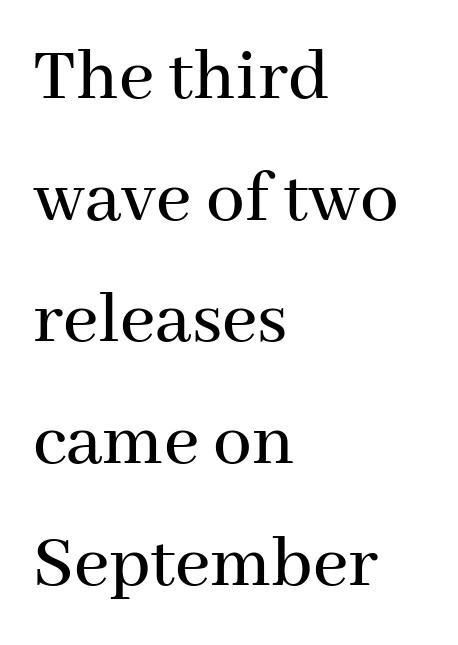
The image shows 77 px serif type, upright; set left-aligned, normal line spacing (1.58x), normal letter spacing, not underlined; medium stroke contrast and a medium x-height.
